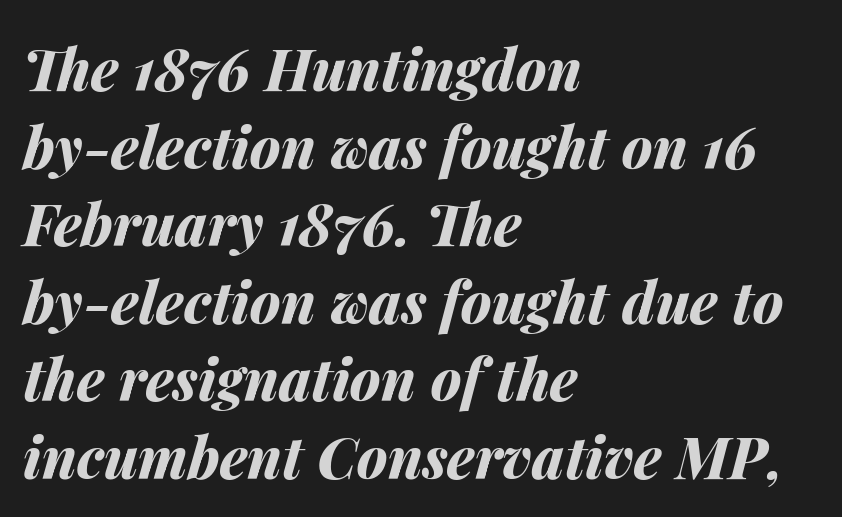
Q: Is the text bold? A: Yes.
Q: Is the text italic (slanted)? A: Yes, it leans right by about 14 degrees.
Q: Is the text underlined? A: No.
Q: How is the paragraph aligned? A: Left-aligned.
Q: Is the spacing between letters normal or unusually wide? A: Normal.
Q: Is the spacing between lines tight, normal or loose? A: Normal.
Q: Width (condensed, normal, or wide)? A: Normal.
Q: Stroke contrast? A: Medium.
Q: x-height? A: Medium.
Q: Monospaced? A: No.
